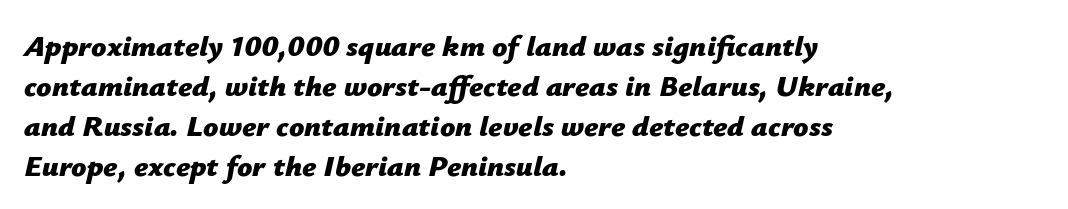
The image shows 30 px bold type, italic (leaning right); set left-aligned, normal line spacing (1.33x), normal letter spacing, not underlined; low stroke contrast and a medium x-height.
